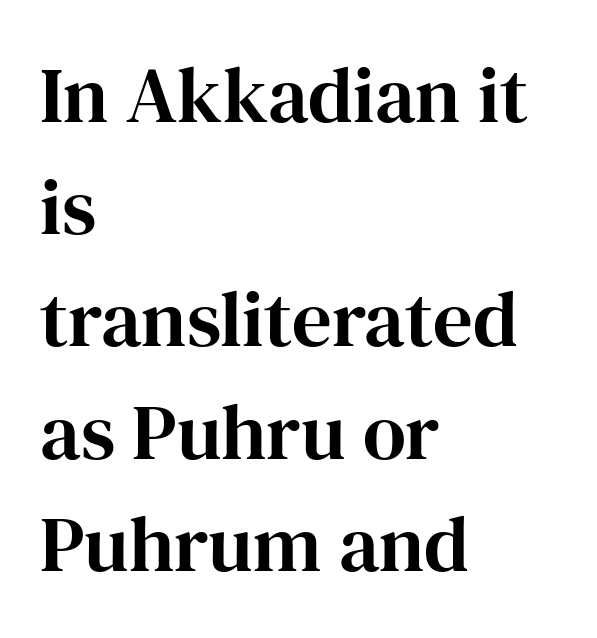
The image shows 79 px serif type, upright; set left-aligned, normal line spacing (1.42x), normal letter spacing, not underlined; high stroke contrast and a medium x-height.
